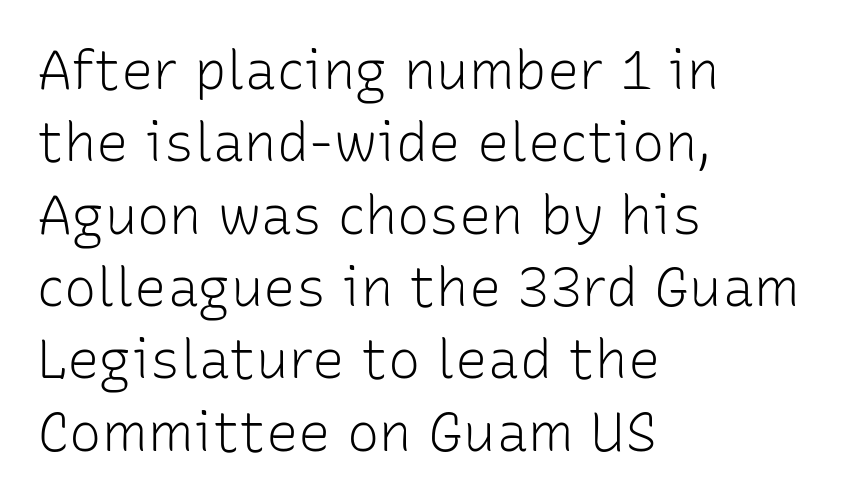
Q: Is the text bold? A: No.
Q: Is the text italic (slanted)? A: No, it is upright.
Q: Is the typeface a serif or a sans-serif typeface? A: Sans-serif.
Q: Is the text underlined? A: No.
Q: How is the paragraph aligned? A: Left-aligned.
Q: Is the spacing between letters normal or unusually wide? A: Normal.
Q: Is the spacing between lines tight, normal or loose? A: Normal.
Q: Width (condensed, normal, or wide)? A: Normal.
Q: Stroke contrast? A: Low.
Q: x-height? A: Medium.
Q: Monospaced? A: No.
